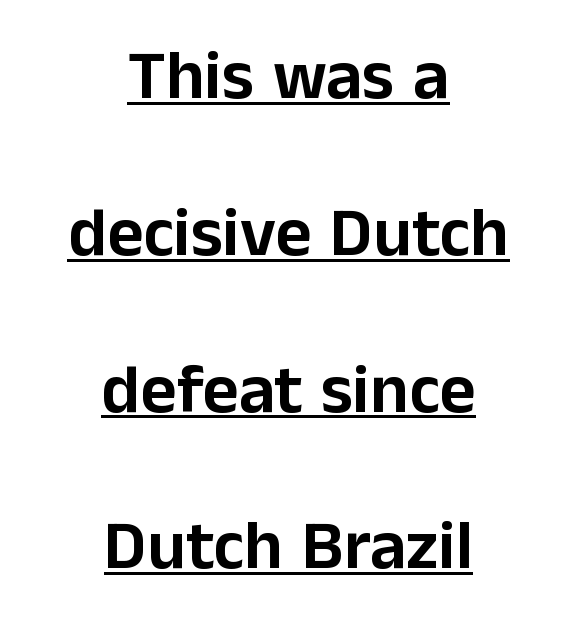
{"serif": "no", "italic": "no", "width": "normal", "stroke_contrast": "low", "x_height": "medium", "monospaced": "no", "underline": "yes", "align": "center", "line_spacing": "loose", "line_spacing_ratio": 2.24, "letter_spacing": "normal", "letter_spacing_em": 0.0, "glyph_px": 70}
